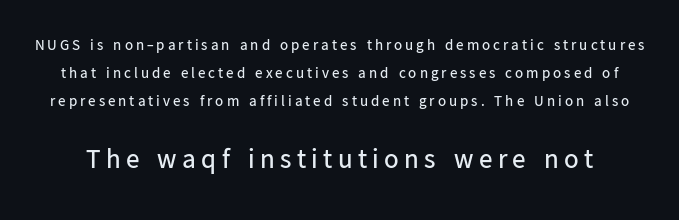
Upright lettering throughout. Words appear elongated and porous because spacing is wide. Is the type heavy? It reads as light-to-regular instead. Type without underlining. Larger block? The one below; the one above is distinctly smaller.
